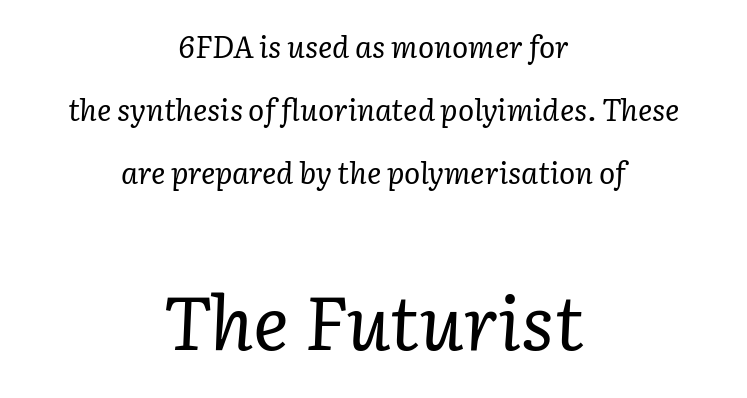
Q: Is the text bold? A: No.
Q: Is the text italic (slanted)? A: Yes, it leans right by about 3 degrees.
Q: Is the typeface a serif or a sans-serif typeface? A: Serif.
Q: Is the text underlined? A: No.
Q: How is the paragraph aligned? A: Centered.
Q: Is the spacing between letters normal or unusually wide? A: Normal.
Q: Is the spacing between lines tight, normal or loose? A: Loose.
Q: Which block of text is set in a larger size, the first (top) or the second (bottom)? A: The second (bottom) one.
Q: Width (condensed, normal, or wide)? A: Normal.
Q: Stroke contrast? A: Low.
Q: x-height? A: Medium.
Q: Monospaced? A: No.
